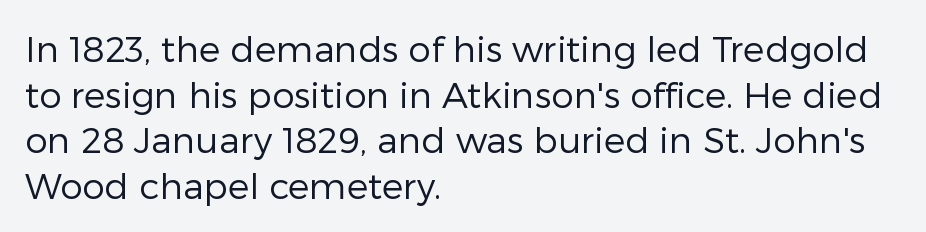
This is roman type, the default non-slanted kind. The tracking reads as untouched default to a designer's eye. Varying glyph widths throughout — classic text-font behaviour. Type without underlining. The lines in this sample share a left origin and differ only in where they stop.
